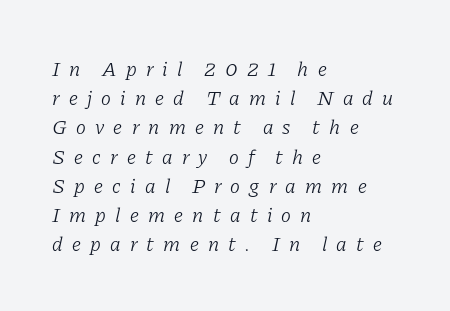
{"italic": "yes", "lean": "right", "slant_degrees": 11, "bold": "no", "underline": "no", "align": "left", "line_spacing": "normal", "line_spacing_ratio": 1.39, "letter_spacing": "wide", "letter_spacing_em": 0.44, "glyph_px": 21}
